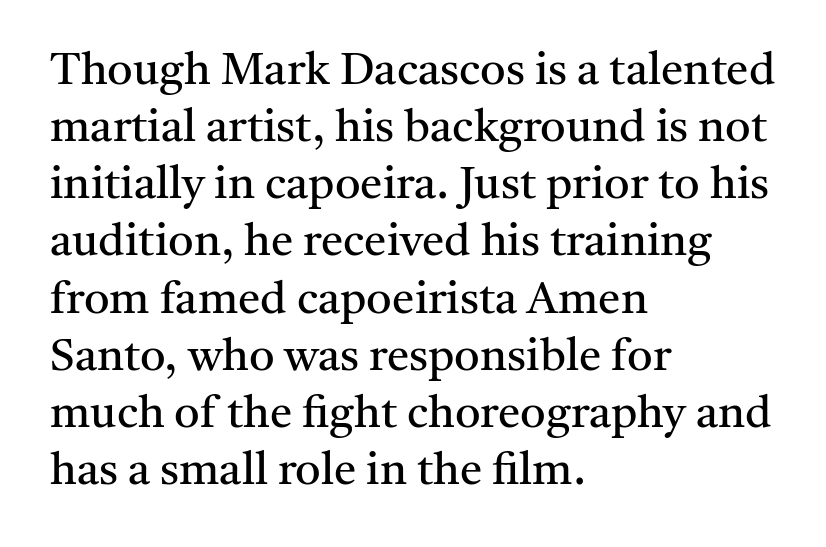
The image shows 45 px regular-weight serif type, upright; set left-aligned, normal line spacing (1.27x), normal letter spacing, not underlined; medium stroke contrast and a medium x-height.
